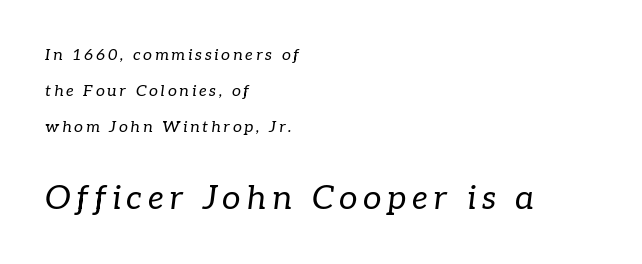
Q: Is the text bold? A: No.
Q: Is the text italic (slanted)? A: Yes, it leans right by about 7 degrees.
Q: Is the typeface a serif or a sans-serif typeface? A: Serif.
Q: Is the text underlined? A: No.
Q: How is the paragraph aligned? A: Left-aligned.
Q: Is the spacing between lines tight, normal or loose? A: Loose.
Q: Which block of text is set in a larger size, the first (top) or the second (bottom)? A: The second (bottom) one.
Q: Width (condensed, normal, or wide)? A: Normal.
Q: Stroke contrast? A: Low.
Q: x-height? A: Medium.
Q: Monospaced? A: No.
